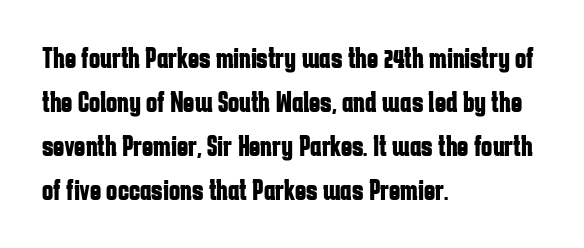
{"serif": "no", "italic": "no", "bold": "yes", "weight": "bold", "width": "condensed", "stroke_contrast": "low", "x_height": "medium", "monospaced": "no", "underline": "no", "align": "left", "line_spacing": "normal", "line_spacing_ratio": 1.47, "letter_spacing": "normal", "letter_spacing_em": 0.0, "glyph_px": 30}
